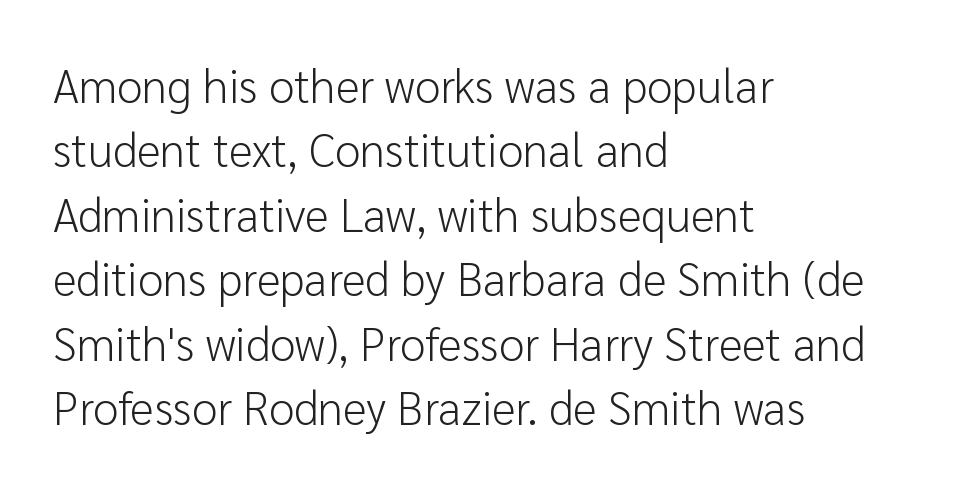
Stroke mass is kept to a normal reading level or below. Is the letter spacing exaggerated? No — it looks like the ordinary default. If you measured baseline to baseline, you'd find a middling distance. You could not count columns in this text — the font is proportionally spaced.
